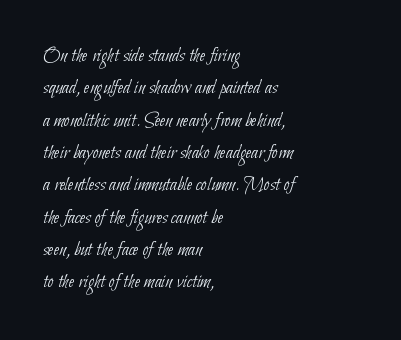
Check under the words: just untouched page. In terms of letterspacing, this is plain default setting. On a weight scale, this lands at 450 or below. The lines in this sample share a left origin and differ only in where they stop.
